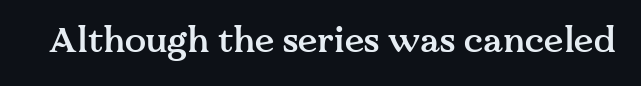
Q: Is the text bold? A: Semi-bold.
Q: Is the text italic (slanted)? A: No, it is upright.
Q: Is the typeface a serif or a sans-serif typeface? A: Serif.
Q: Is the text underlined? A: No.
Q: Is the spacing between letters normal or unusually wide? A: Normal.
Q: Width (condensed, normal, or wide)? A: Normal.
Q: Stroke contrast? A: Medium.
Q: x-height? A: Medium.
Q: Monospaced? A: No.
